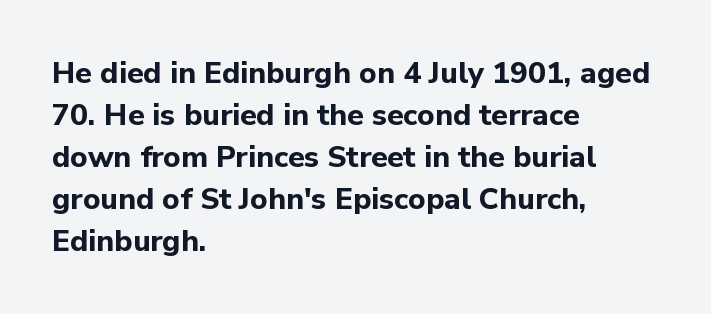
The lines sit at an ordinary, default distance from one another. Each glyph is drawn with heavy, bold strokes. Is there any slant? The stems are plumb. Descender tails drop into unmarked territory.
